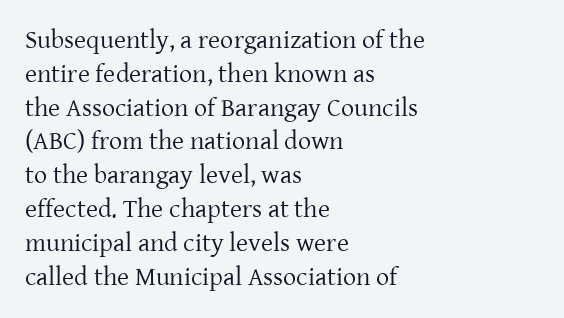
{"italic": "no", "bold": "no", "underline": "no", "align": "left", "line_spacing": "normal", "line_spacing_ratio": 1.3, "letter_spacing": "normal", "letter_spacing_em": 0.0, "glyph_px": 26}
